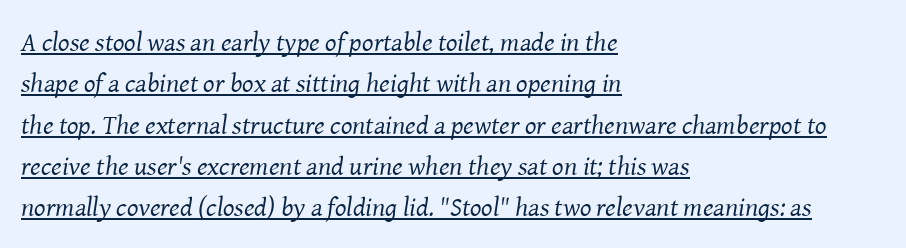
{"italic": "yes", "lean": "right", "slant_degrees": 8, "bold": "no", "underline": "yes", "align": "left", "line_spacing": "normal", "line_spacing_ratio": 1.53, "letter_spacing": "normal", "letter_spacing_em": 0.0, "glyph_px": 27}
